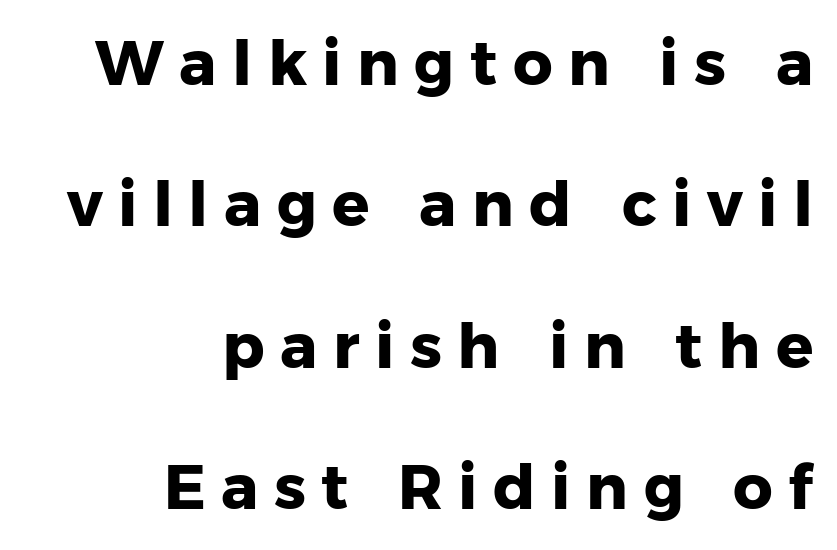
A bare baseline throughout the passage. Looks like regular typesetting: each glyph gets only the width it needs. The passage shown is emphatically bold. Each line ends at the same right margin while the left side varies. The rendering shows plain stroke endings on the letterforms — a sans-serif design.
